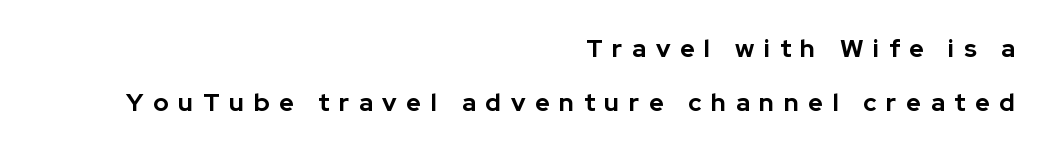
Q: Is the text bold? A: Yes.
Q: Is the text italic (slanted)? A: No, it is upright.
Q: Is the text underlined? A: No.
Q: How is the paragraph aligned? A: Right-aligned.
Q: Is the spacing between letters normal or unusually wide? A: Unusually wide.
Q: Is the spacing between lines tight, normal or loose? A: Loose.
